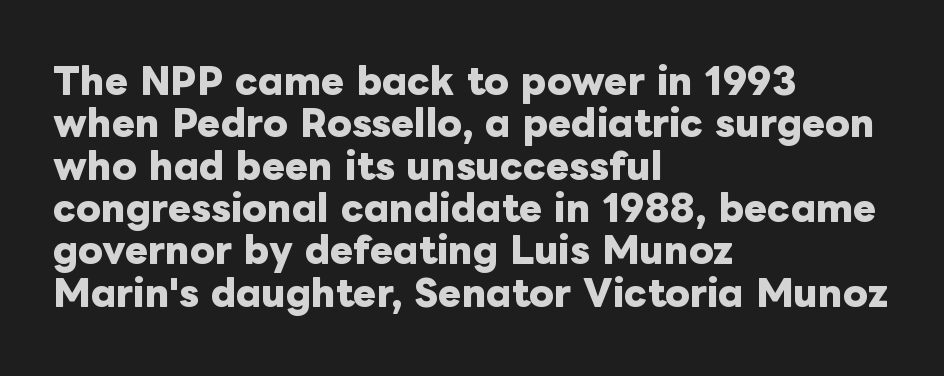
Q: Is the text bold? A: Yes.
Q: Is the text italic (slanted)? A: No, it is upright.
Q: Is the text underlined? A: No.
Q: How is the paragraph aligned? A: Left-aligned.
Q: Is the spacing between letters normal or unusually wide? A: Normal.
Q: Width (condensed, normal, or wide)? A: Normal.
Q: Stroke contrast? A: Low.
Q: x-height? A: Medium.
Q: Monospaced? A: No.
